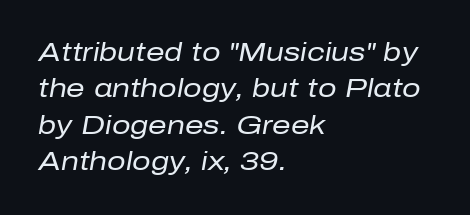
The image shows 26 px text type, italic (leaning right); set left-aligned, normal line spacing (1.4x), normal letter spacing, not underlined.
